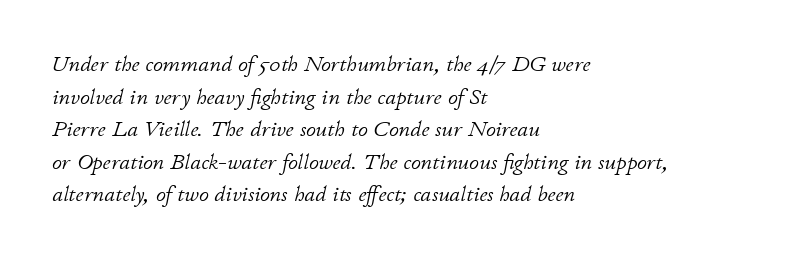
Honestly, the row spacing looks completely unremarkable. Caption: face not bold, strokes unweighted. Check under the words: just untouched page. The text carries the slant typical of an italic or oblique font.
